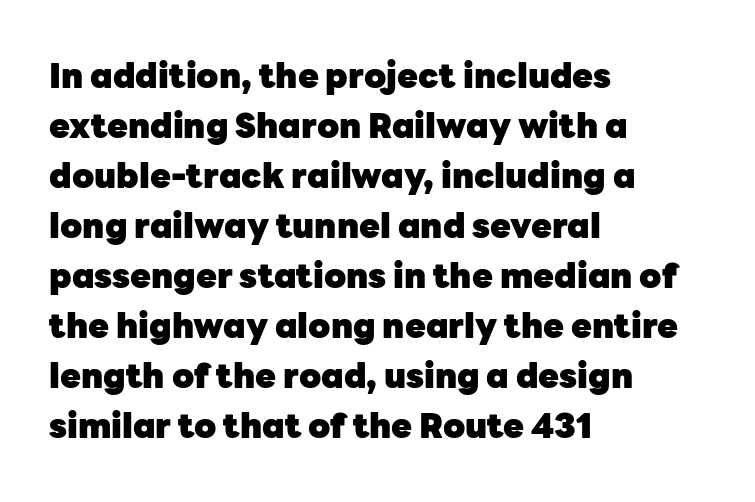
The image shows 34 px heavy sans-serif type, upright; set left-aligned, normal line spacing (1.47x), normal letter spacing, not underlined; low stroke contrast and a medium x-height.
